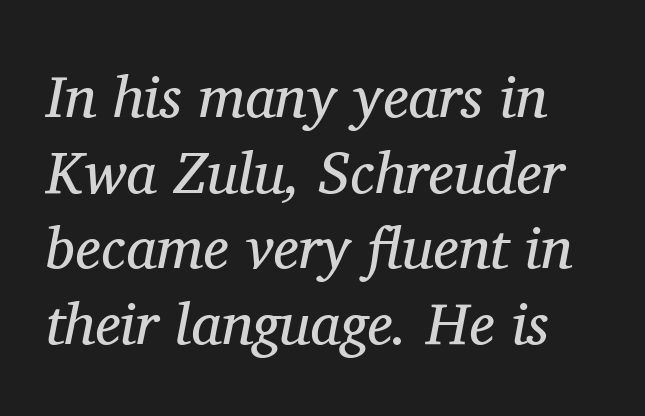
The image shows 59 px regular-weight serif type, italic (leaning right); set normal line spacing (1.28x), normal letter spacing, not underlined; medium stroke contrast and a medium x-height.
